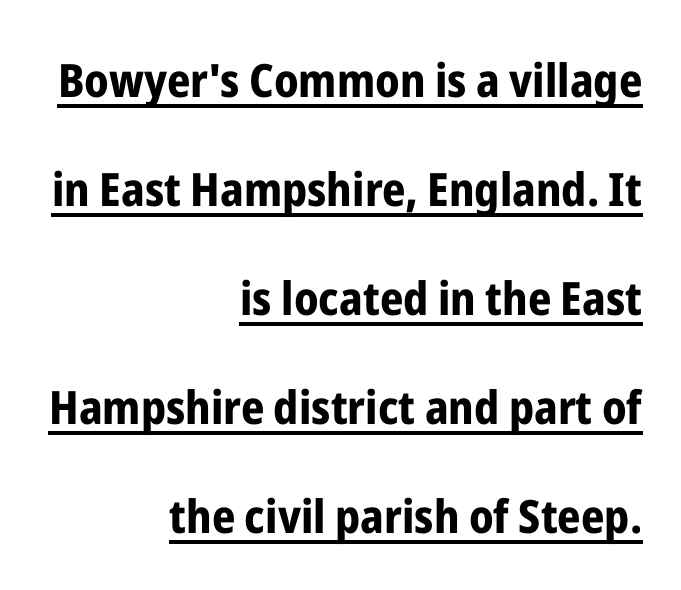
Q: Is the text bold? A: Yes.
Q: Is the text italic (slanted)? A: No, it is upright.
Q: Is the typeface a serif or a sans-serif typeface? A: Sans-serif.
Q: Is the text underlined? A: Yes.
Q: How is the paragraph aligned? A: Right-aligned.
Q: Is the spacing between letters normal or unusually wide? A: Normal.
Q: Is the spacing between lines tight, normal or loose? A: Loose.
Q: Width (condensed, normal, or wide)? A: Condensed.
Q: Stroke contrast? A: Low.
Q: x-height? A: Medium.
Q: Monospaced? A: No.
